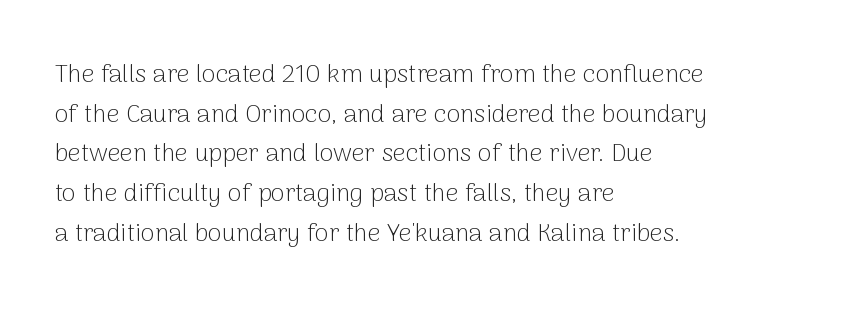
The image shows 25 px text type, upright; set left-aligned, normal line spacing (1.59x), normal letter spacing, not underlined.
